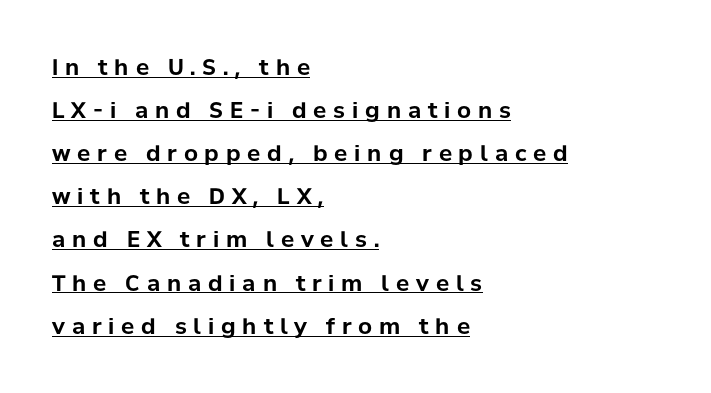
{"italic": "no", "bold": "yes", "underline": "yes", "align": "left", "line_spacing": "loose", "line_spacing_ratio": 1.96, "letter_spacing": "wide", "letter_spacing_em": 0.31, "glyph_px": 22}
